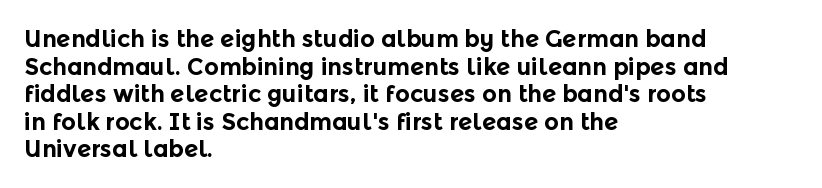
{"italic": "no", "bold": "yes", "underline": "no", "align": "left", "line_spacing_ratio": 1.2, "letter_spacing": "normal", "letter_spacing_em": 0.0, "glyph_px": 23}
